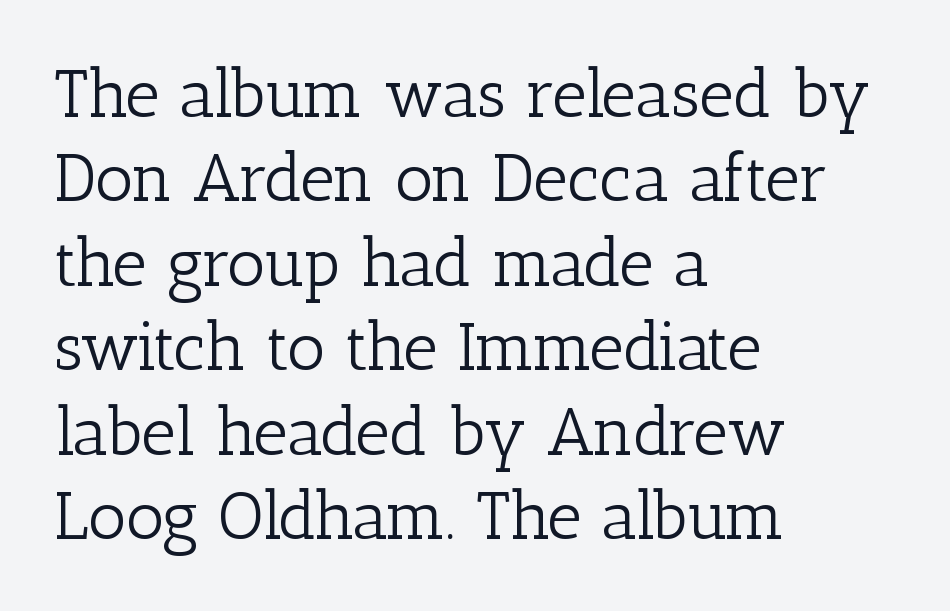
Q: Is the text bold? A: No.
Q: Is the text italic (slanted)? A: No, it is upright.
Q: Is the typeface a serif or a sans-serif typeface? A: Serif.
Q: Is the text underlined? A: No.
Q: How is the paragraph aligned? A: Left-aligned.
Q: Is the spacing between letters normal or unusually wide? A: Normal.
Q: Is the spacing between lines tight, normal or loose? A: Normal.
Q: Width (condensed, normal, or wide)? A: Normal.
Q: Stroke contrast? A: Low.
Q: x-height? A: Medium.
Q: Monospaced? A: No.
